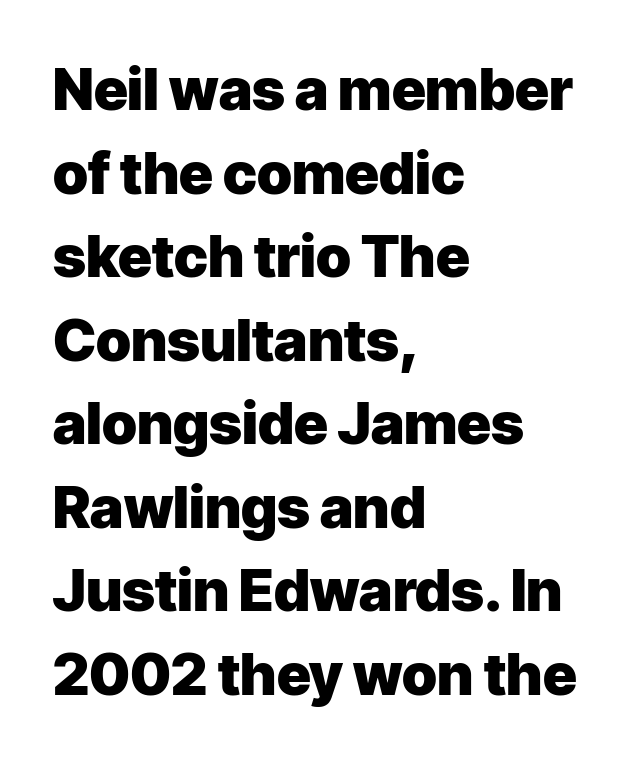
The image shows 58 px heavy sans-serif type, upright; set left-aligned, normal line spacing (1.44x), normal letter spacing, not underlined; low stroke contrast and a medium x-height.
